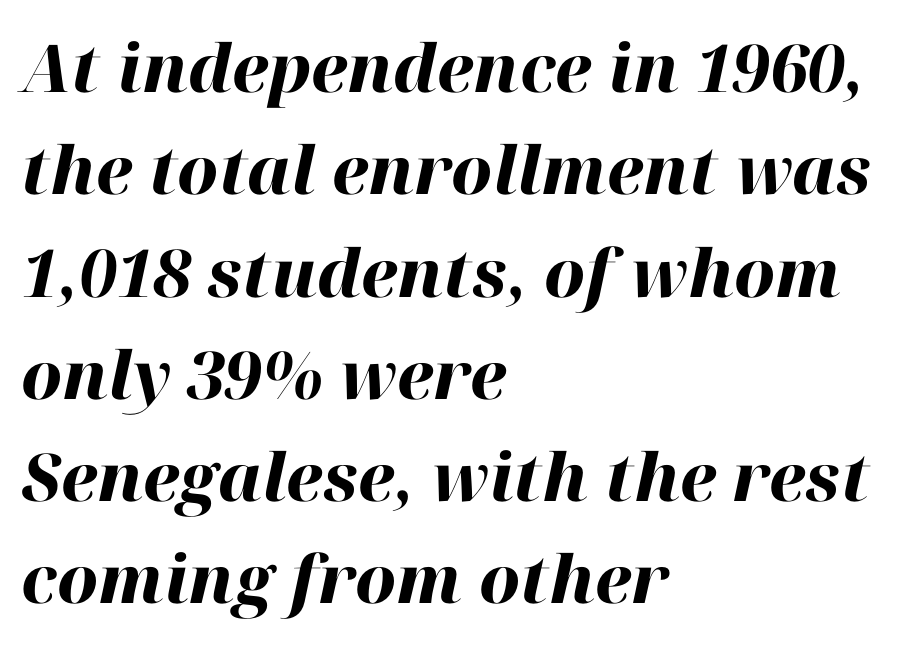
Vertical spacing — default. Glance below the letters and you will spot only blank space. No extra tracking has been applied to these lines. Notice how thick the strokes are: this is what a full bold looks like. Think of a printed novel: that variable character pitch is what you see here.
